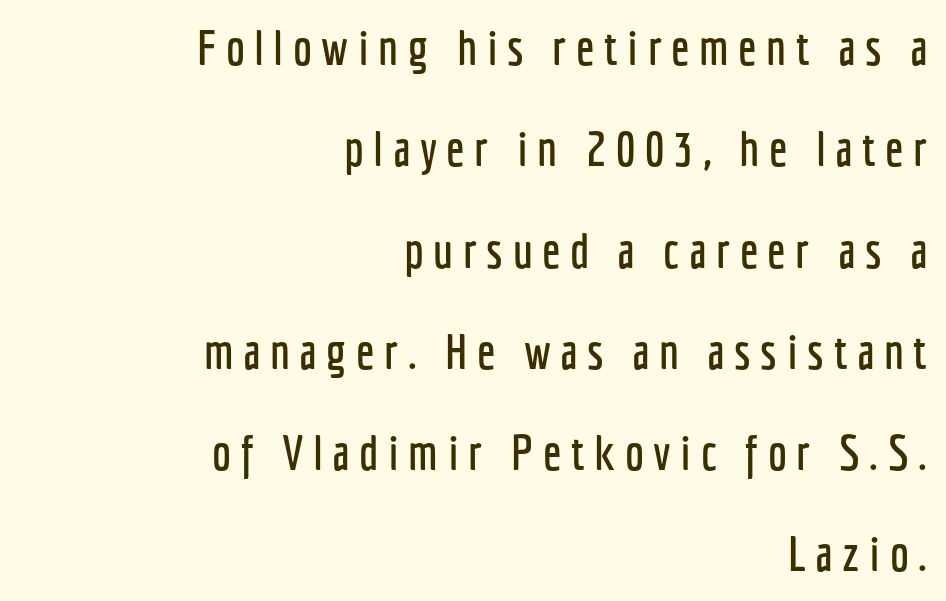
Q: Is the text italic (slanted)? A: No, it is upright.
Q: Is the typeface a serif or a sans-serif typeface? A: Sans-serif.
Q: Is the text underlined? A: No.
Q: How is the paragraph aligned? A: Right-aligned.
Q: Is the spacing between letters normal or unusually wide? A: Unusually wide.
Q: Is the spacing between lines tight, normal or loose? A: Loose.
Q: Width (condensed, normal, or wide)? A: Condensed.
Q: Stroke contrast? A: Low.
Q: x-height? A: Medium.
Q: Monospaced? A: No.
